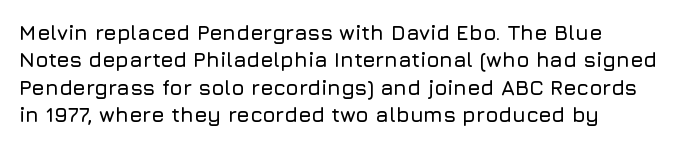
The image shows 21 px text type, upright; set normal line spacing (1.3x), normal letter spacing, not underlined.
